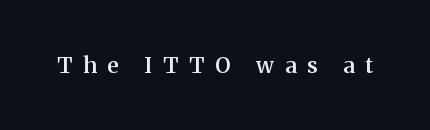
The gaps between neighbouring characters are conspicuously large. These words are printed semibold, heavier than regular yet not bold. The type sits square on the baseline with zero lean. Descenders are the only things crossing below the line.
